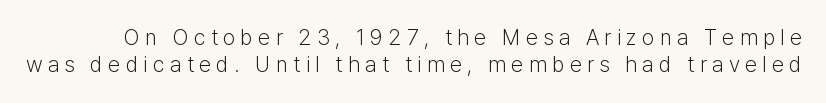
{"italic": "no", "bold": "no", "underline": "no", "line_spacing_ratio": 1.24, "letter_spacing": "wide", "letter_spacing_em": 0.24, "glyph_px": 22}
